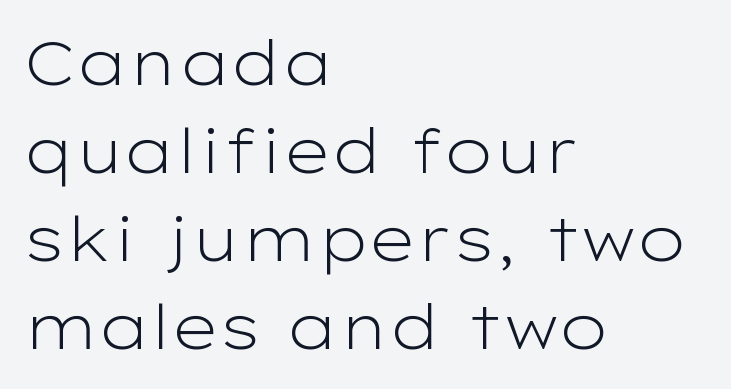
{"serif": "no", "italic": "no", "bold": "no", "weight": "light", "width": "wide", "stroke_contrast": "low", "x_height": "medium", "monospaced": "no", "underline": "no", "align": "left", "line_spacing": "normal", "line_spacing_ratio": 1.42, "letter_spacing": "normal", "letter_spacing_em": 0.0, "glyph_px": 62}
